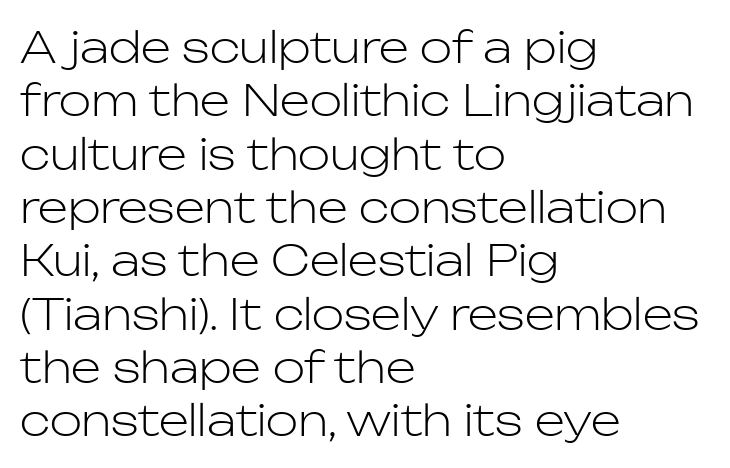
Clear beneath every line of the passage. The strokes carry an ordinary text weight at most. Students, note that the glyphs here touch the page at normal intervals. Serif or sans? Sans — the stroke terminals are bare. Notice how the passage keeps a crisp vertical edge on the left only.
